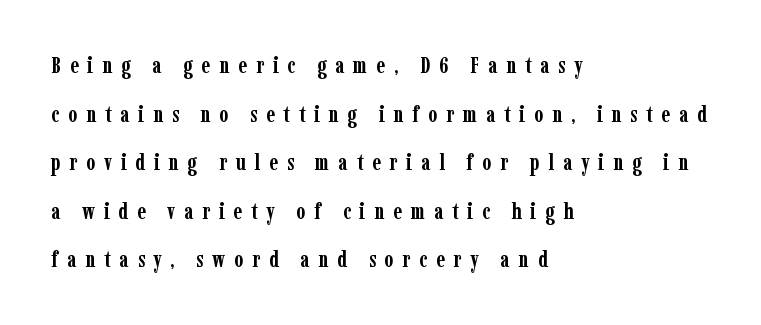
Q: Is the text bold? A: Yes.
Q: Is the text italic (slanted)? A: No, it is upright.
Q: Is the text underlined? A: No.
Q: How is the paragraph aligned? A: Left-aligned.
Q: Is the spacing between letters normal or unusually wide? A: Unusually wide.
Q: Is the spacing between lines tight, normal or loose? A: Loose.
